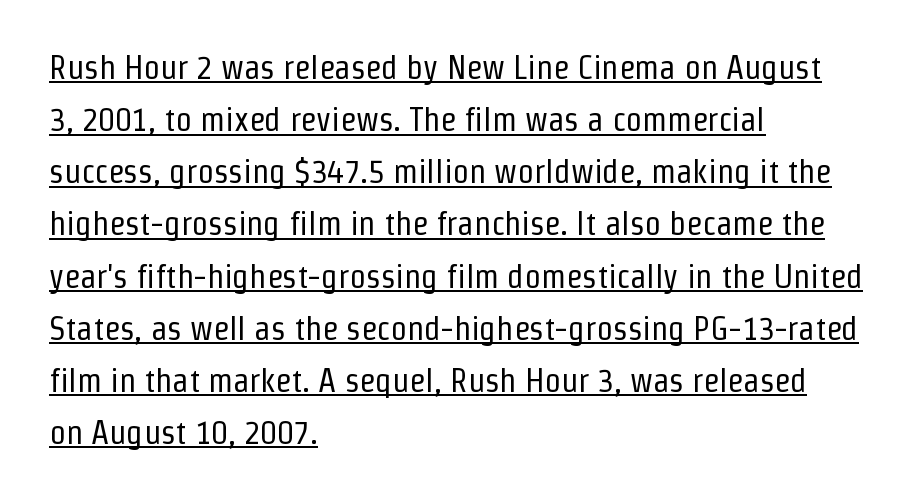
The image shows 33 px regular-weight, condensed sans-serif type, upright; set left-aligned, normal line spacing (1.58x), normal letter spacing, underlined; low stroke contrast and a medium x-height.
